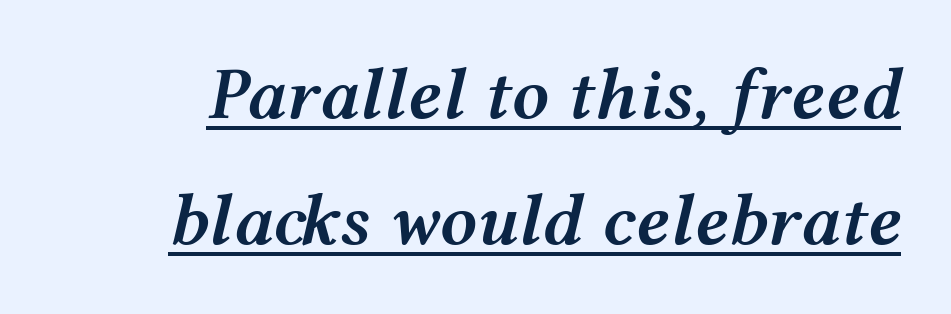
The string is rendered with underlining switched on. The letters sit at their default tracking, neither squeezed nor spread. You could not count columns in this text — the font is proportionally spaced. Rows of type keep a routine distance in the vertical direction. The font is running at a semibold setting, under full bold. The axis of the letterforms is tilted away from vertical.
